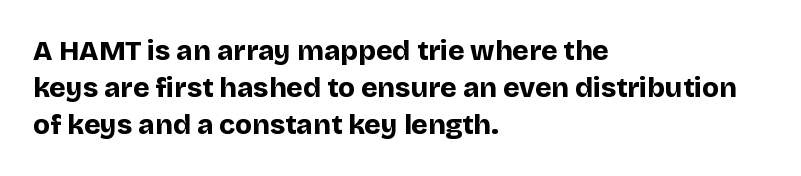
You could not count columns in this text — the font is proportionally spaced. Short note: letters normally spaced. The zone under the glyphs is completely vacant. Set as a true bold cut, around the 700 mark. Each letter's strokes conclude bluntly, with no projecting serifs.
